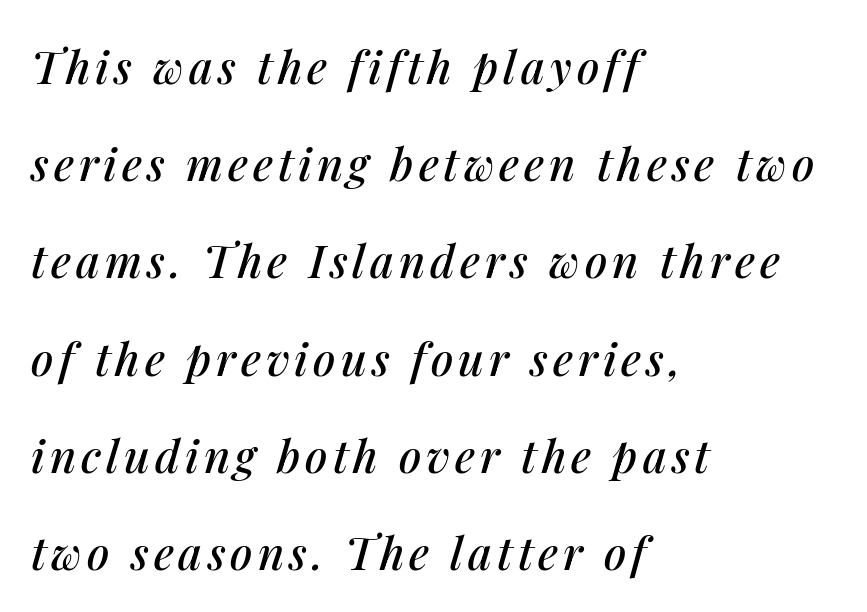
The image shows 45 px text type, italic (leaning right); set left-aligned, loose line spacing (2.16x), not underlined; medium stroke contrast and a medium x-height.
